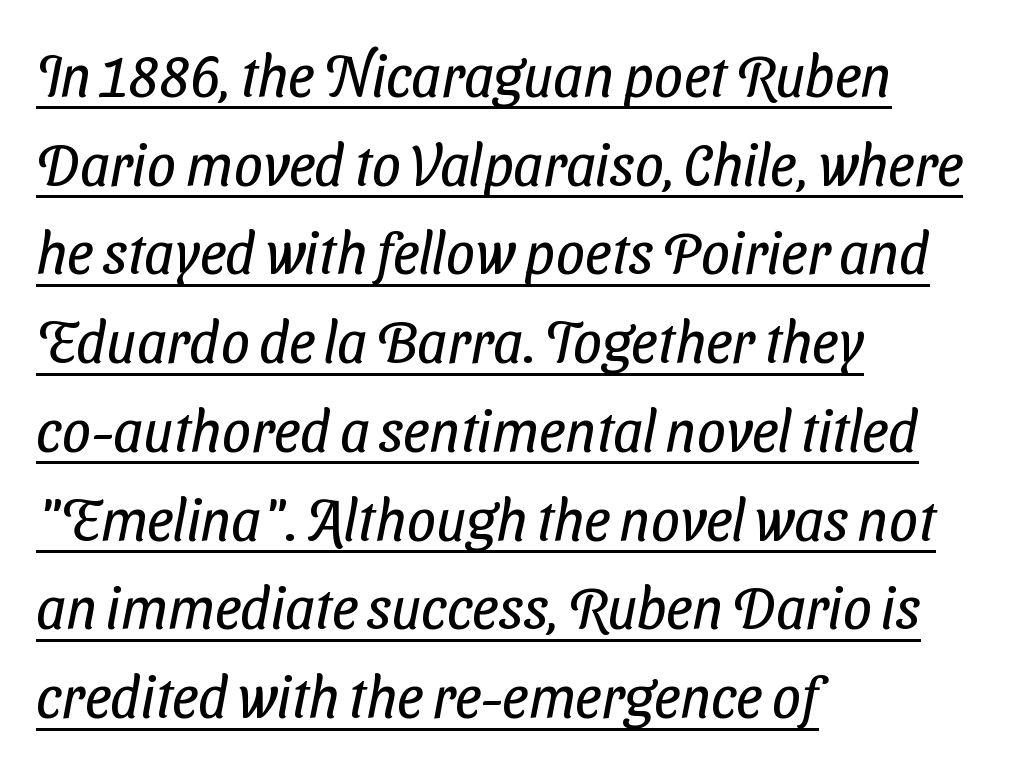
{"serif": "no", "bold": "no", "weight": "regular", "width": "condensed", "stroke_contrast": "low", "x_height": "medium", "monospaced": "no", "underline": "yes", "align": "left", "line_spacing": "normal", "line_spacing_ratio": 1.53, "letter_spacing": "normal", "letter_spacing_em": 0.0, "glyph_px": 58}
